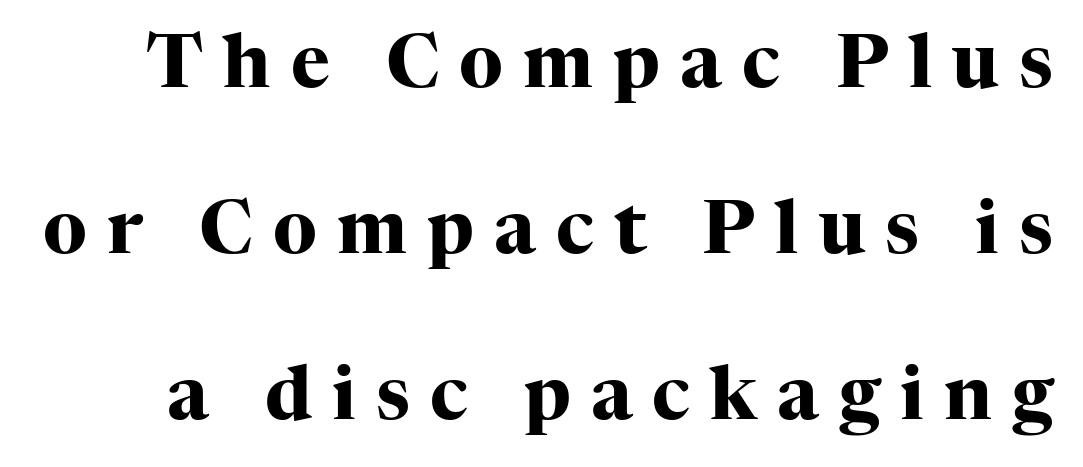
{"serif": "yes", "italic": "no", "bold": "yes", "weight": "heavy", "width": "normal", "stroke_contrast": "high", "x_height": "medium", "monospaced": "no", "underline": "no", "line_spacing": "loose", "line_spacing_ratio": 2.24, "letter_spacing": "wide", "letter_spacing_em": 0.27, "glyph_px": 74}
